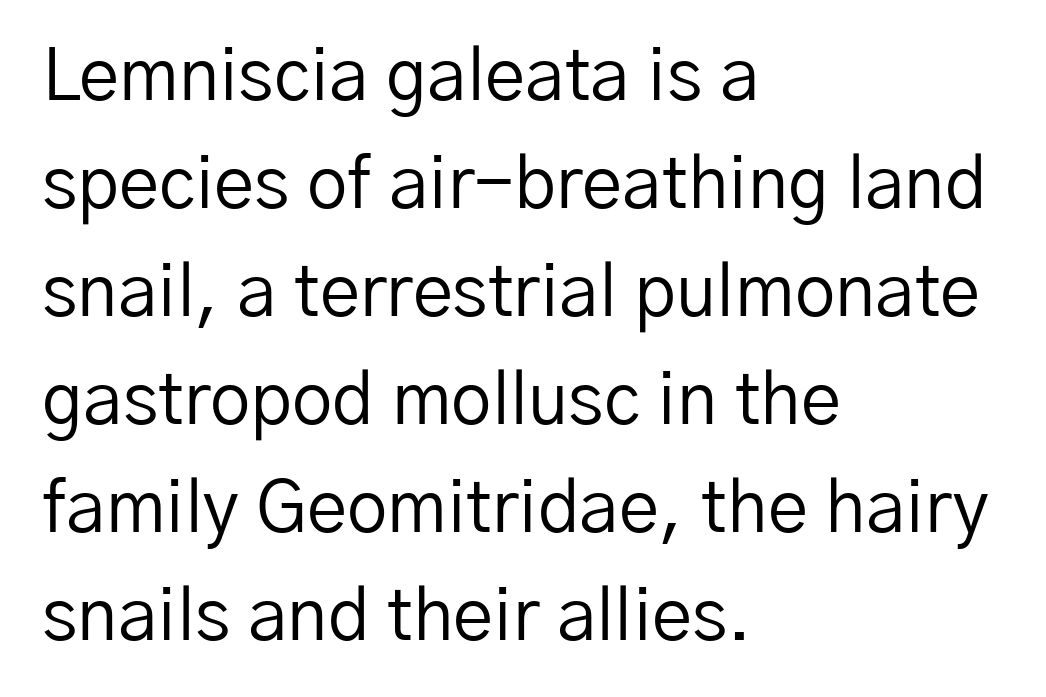
The image shows 72 px regular-weight sans-serif type, upright; set left-aligned, normal line spacing (1.5x), normal letter spacing, not underlined; low stroke contrast and a medium x-height.
